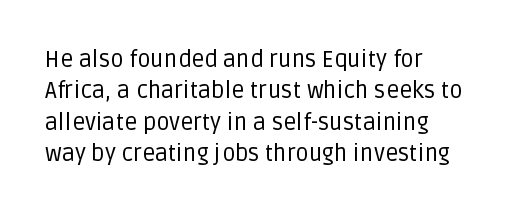
Q: Is the text bold? A: No.
Q: Is the text italic (slanted)? A: No, it is upright.
Q: Is the text underlined? A: No.
Q: How is the paragraph aligned? A: Left-aligned.
Q: Is the spacing between letters normal or unusually wide? A: Normal.
Q: Is the spacing between lines tight, normal or loose? A: Normal.
